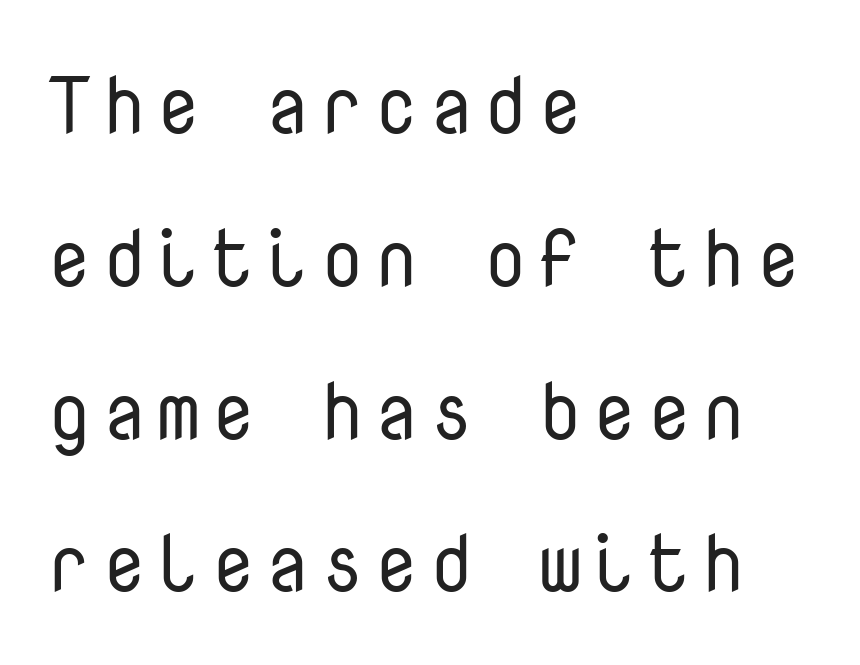
{"serif": "no", "italic": "no", "bold": "no", "weight": "regular", "width": "normal", "stroke_contrast": "low", "x_height": "medium", "monospaced": "yes", "underline": "no", "align": "left", "line_spacing": "loose", "line_spacing_ratio": 1.91, "glyph_px": 80}
